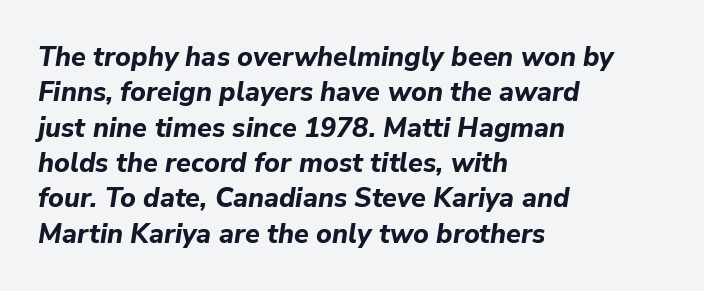
The image shows 27 px bold type, italic (leaning right); set left-aligned, normal line spacing (1.31x), normal letter spacing, not underlined.
